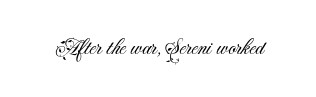
{"bold": "no", "underline": "no", "letter_spacing": "normal", "letter_spacing_em": 0.0, "glyph_px": 23}
